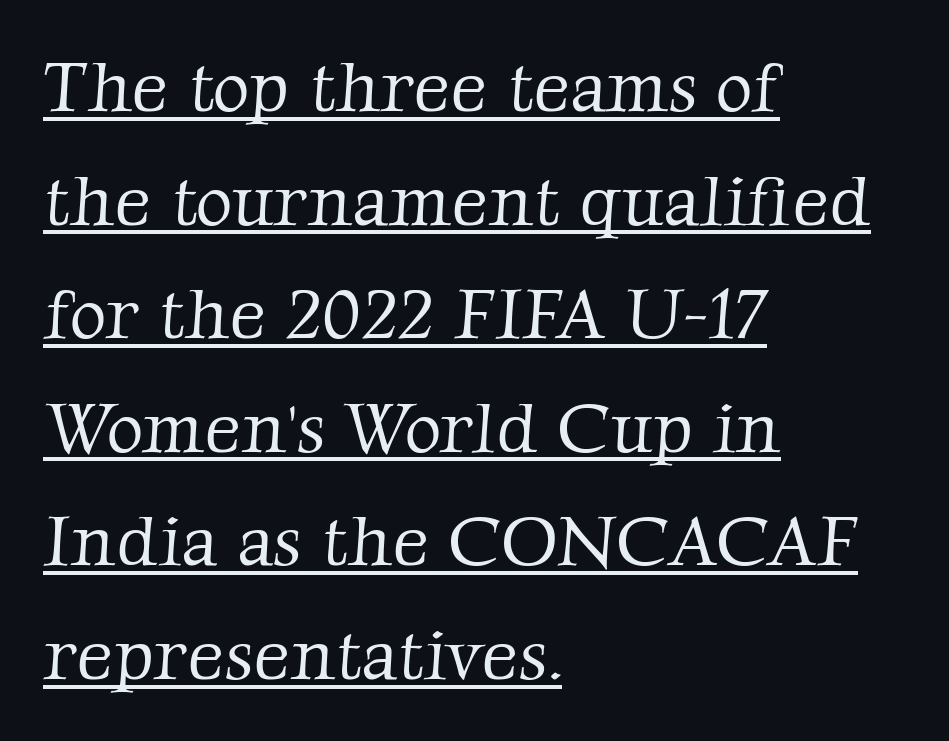
{"serif": "yes", "bold": "no", "weight": "light", "width": "normal", "stroke_contrast": "low", "x_height": "medium", "monospaced": "no", "underline": "yes", "align": "left", "line_spacing": "normal", "line_spacing_ratio": 1.6, "letter_spacing": "normal", "letter_spacing_em": 0.0, "glyph_px": 71}
